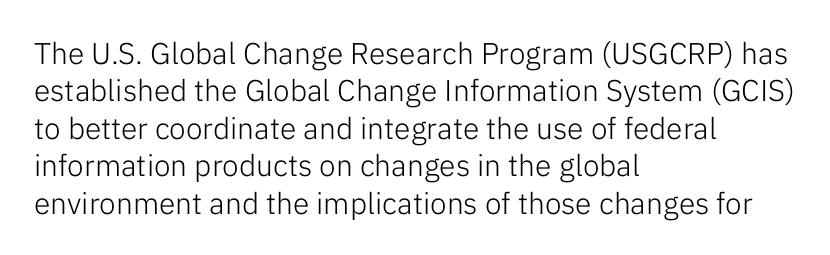
{"serif": "no", "italic": "no", "bold": "no", "weight": "light", "width": "normal", "stroke_contrast": "low", "x_height": "medium", "monospaced": "no", "underline": "no", "align": "left", "line_spacing": "normal", "line_spacing_ratio": 1.25, "letter_spacing": "normal", "letter_spacing_em": 0.0, "glyph_px": 30}
